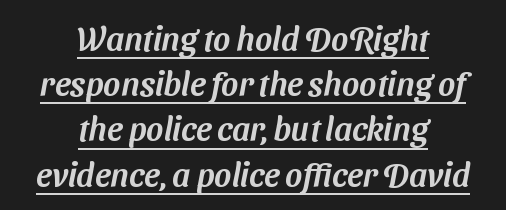
The font family rendered here belongs to the sans-serif group. Is this a fixed-width face? No — the glyphs have proportional, varying widths. In terms of letterspacing, this is plain default setting. The rows are spaced the way most documents space them. The specimen includes a rule beneath the text block's lines. Horizontal alignment here is central, giving a formal, balanced look.
